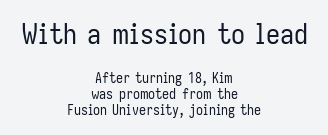
Both edges are ragged and mirror each other, which tells us the setting is centered. The gaps between neighbouring characters are ordinary and unremarkable. Ordinary non-slanted type is in use. The rendering uses natural spacing where letterforms have individual widths. Which of the two is more prominent by size? The first, at the top.
